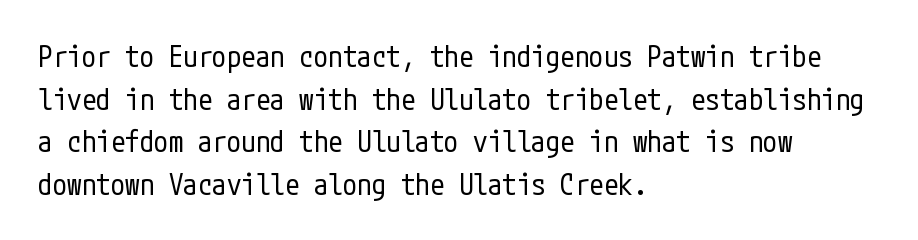
{"serif": "no", "italic": "no", "bold": "no", "weight": "regular", "width": "condensed", "stroke_contrast": "low", "x_height": "medium", "underline": "no", "align": "left", "line_spacing": "normal", "line_spacing_ratio": 1.47, "letter_spacing": "normal", "letter_spacing_em": 0.0, "glyph_px": 29}
